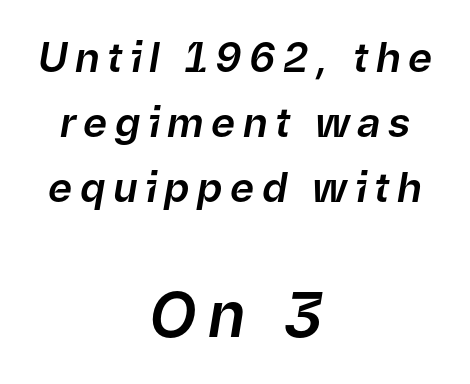
{"italic": "yes", "lean": "right", "slant_degrees": 9, "width": "normal", "stroke_contrast": "low", "x_height": "medium", "monospaced": "no", "underline": "no", "align": "center", "line_spacing": "normal", "line_spacing_ratio": 1.58, "larger_block": "second", "size_ratio": 1.51, "glyph_px": 62}
